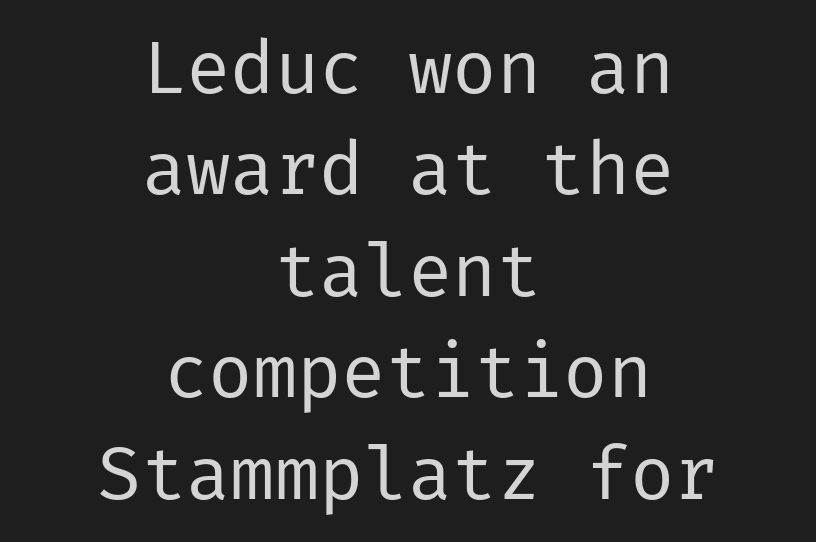
The image shows 74 px regular-weight sans-serif type, upright; set centered, normal line spacing (1.37x), normal letter spacing, not underlined; low stroke contrast and a medium x-height.
